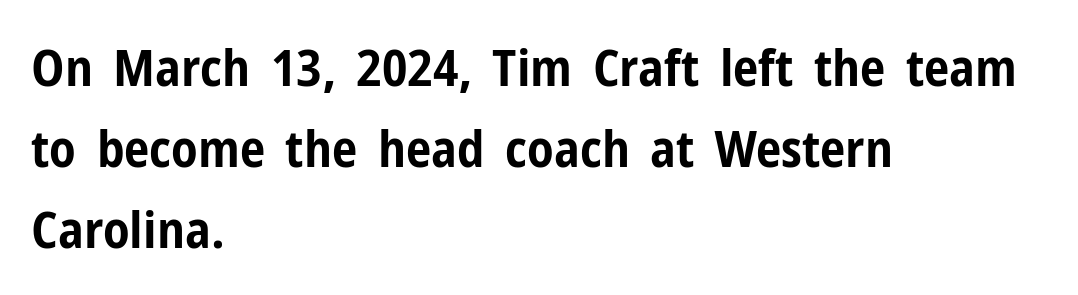
Q: Is the text bold? A: Yes.
Q: Is the text italic (slanted)? A: No, it is upright.
Q: Is the typeface a serif or a sans-serif typeface? A: Sans-serif.
Q: Is the text underlined? A: No.
Q: How is the paragraph aligned? A: Left-aligned.
Q: Is the spacing between letters normal or unusually wide? A: Normal.
Q: Is the spacing between lines tight, normal or loose? A: Normal.
Q: Width (condensed, normal, or wide)? A: Condensed.
Q: Stroke contrast? A: Low.
Q: x-height? A: Medium.
Q: Monospaced? A: No.
